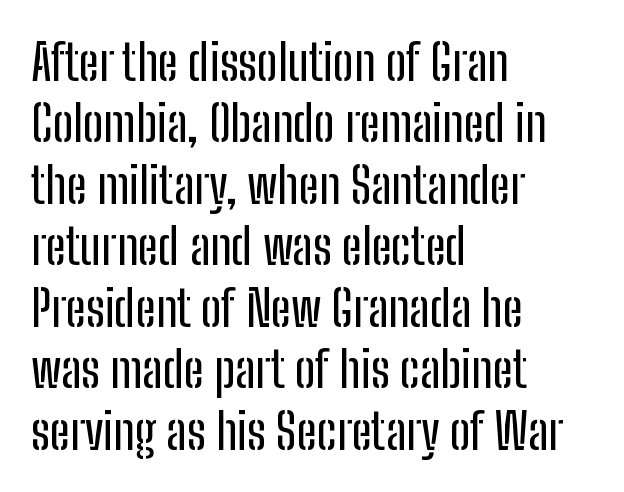
The letters advance in unequal steps, a hallmark of proportional type. A roman cut, with each character standing at attention. Alignment: flush left. The passage shown is not underscored anywhere.
